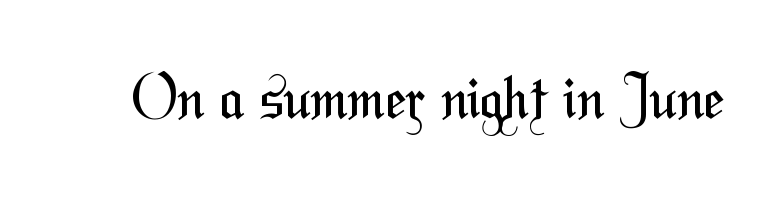
No extra ink here — the face is not bold. The words here are not underlined. Proportional: the letters do not fall into vertical columns. Spacing between characters is what you'd get straight out of the box. The characters display no serif detailing; their extremities are plain.
